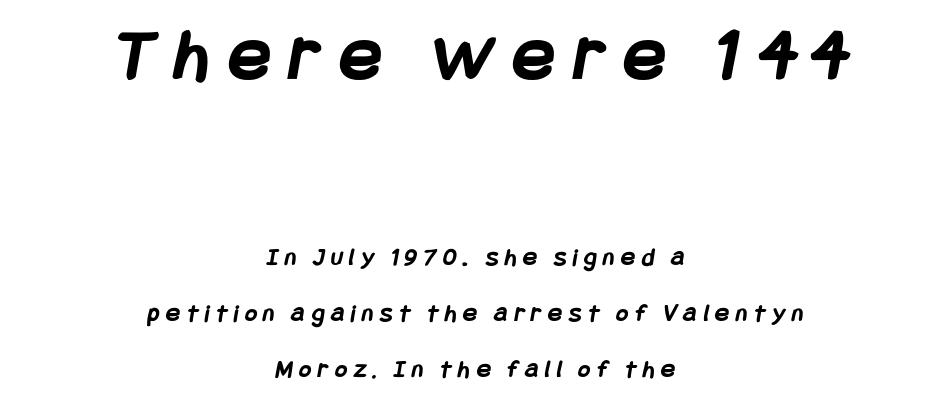
The image shows 77 px semibold, condensed sans-serif type; set centered, loose line spacing (2.16x), unusually wide letter spacing (+0.26 em), not underlined; the first (top) block is 2.96x larger; low stroke contrast and a large x-height.
